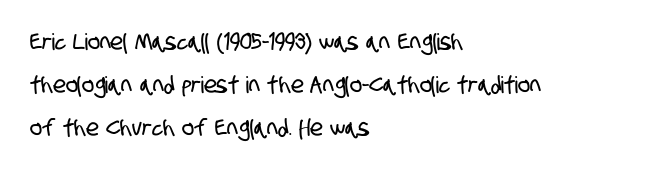
The image shows 23 px text type; set left-aligned, line spacing 1.86x, normal letter spacing, not underlined.
